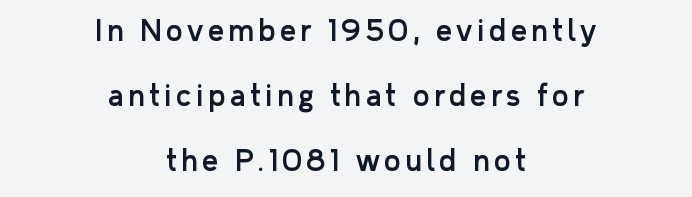
The image shows 28 px sans-serif type, upright; set centered, loose line spacing (2.33x), not underlined; low stroke contrast and a medium x-height.
